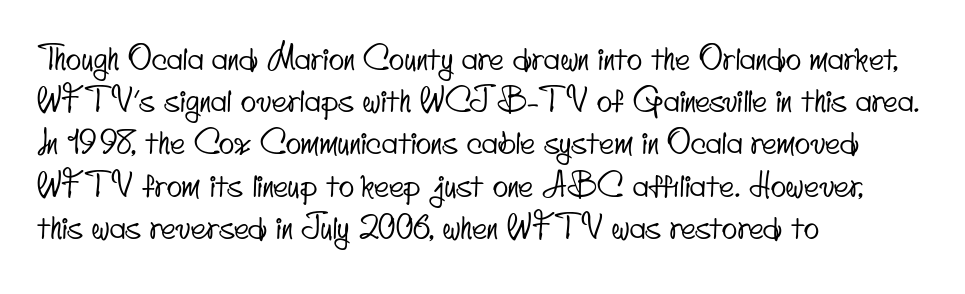
Q: Is the typeface a serif or a sans-serif typeface? A: Sans-serif.
Q: Is the text underlined? A: No.
Q: How is the paragraph aligned? A: Left-aligned.
Q: Is the spacing between letters normal or unusually wide? A: Normal.
Q: Is the spacing between lines tight, normal or loose? A: Normal.
Q: Width (condensed, normal, or wide)? A: Condensed.
Q: Stroke contrast? A: Low.
Q: x-height? A: Small.
Q: Monospaced? A: No.
